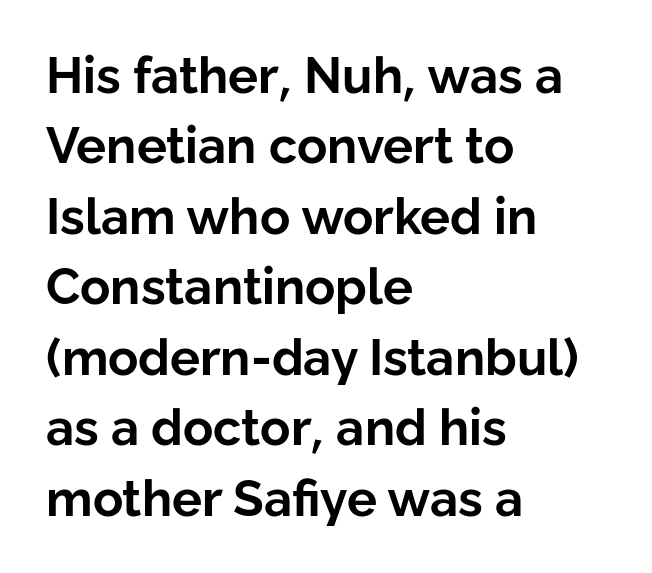
The line-height multiplier appears to be the usual default. The passage shown has conventional tracking throughout. Descender tails drop into unmarked territory. The strokes are fattened all the way to bold.
